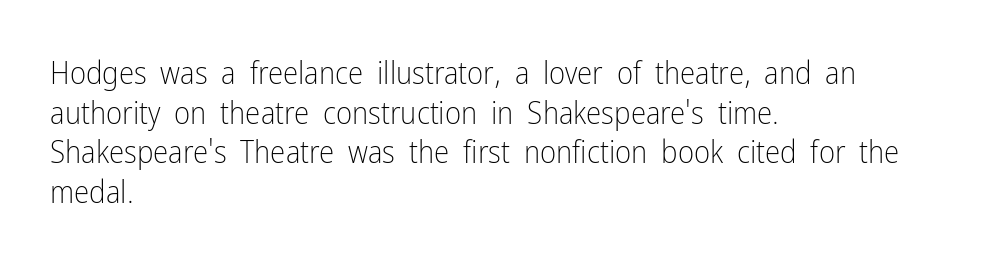
{"serif": "no", "italic": "no", "bold": "no", "weight": "light", "width": "condensed", "stroke_contrast": "low", "x_height": "medium", "monospaced": "no", "underline": "no", "align": "left", "line_spacing": "normal", "line_spacing_ratio": 1.28, "letter_spacing": "normal", "letter_spacing_em": 0.0, "glyph_px": 31}
